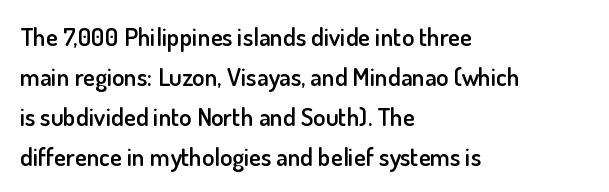
{"italic": "no", "bold": "semi", "underline": "no", "align": "left", "line_spacing": "normal", "line_spacing_ratio": 1.6, "letter_spacing": "normal", "letter_spacing_em": 0.0, "glyph_px": 25}
